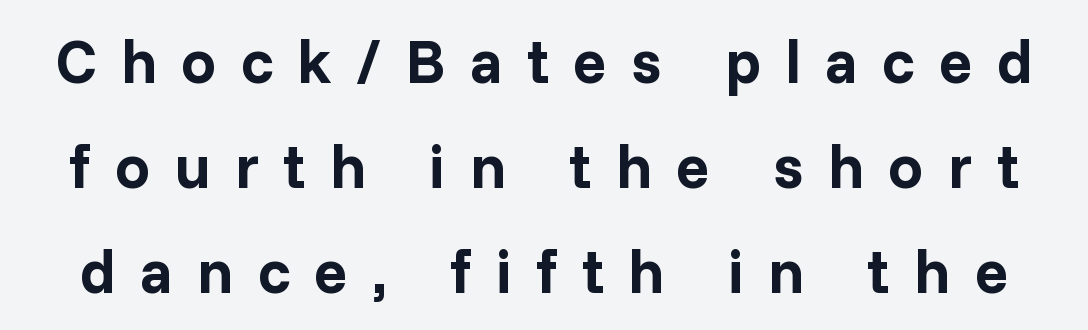
The rendering uses natural spacing where letterforms have individual widths. Quick note: not italic, upright. This rendering widens character spacing well past its baseline value. The sample has been set heavy, in full bold. Check where the strokes stop: nothing finishes them off — pure sans. A typesetter would call this leading conventional body-copy spacing.
